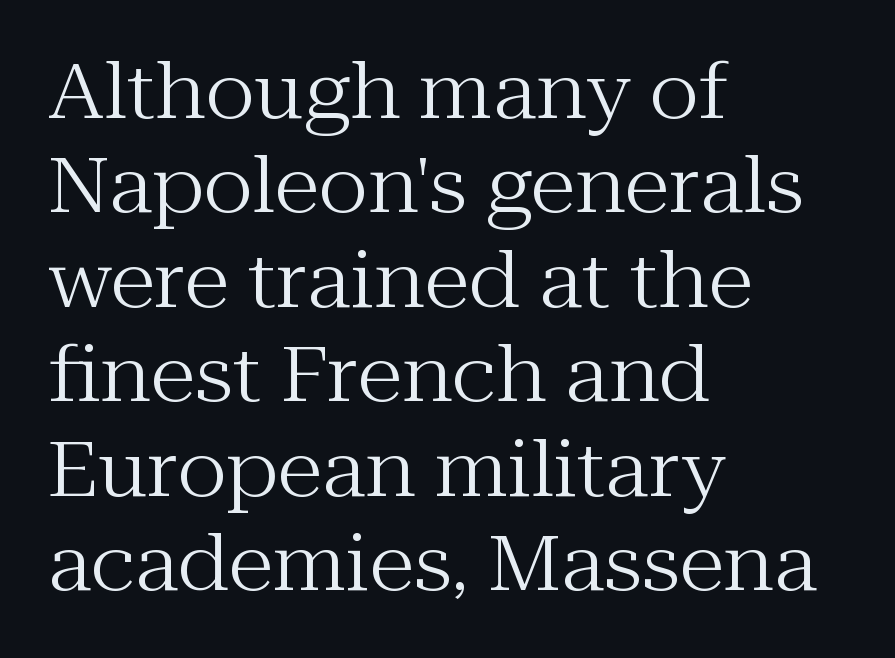
The image shows 75 px regular-weight serif type, upright; set left-aligned, normal line spacing (1.26x), normal letter spacing, not underlined; medium stroke contrast and a medium x-height.
